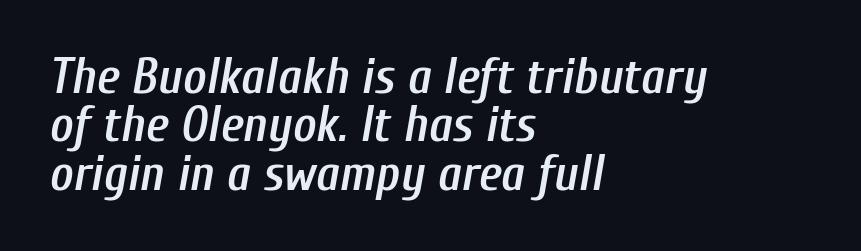
The image shows 50 px semibold, condensed type, italic (leaning right); set left-aligned, tight line spacing (0.97x), normal letter spacing, not underlined; low stroke contrast and a medium x-height.
